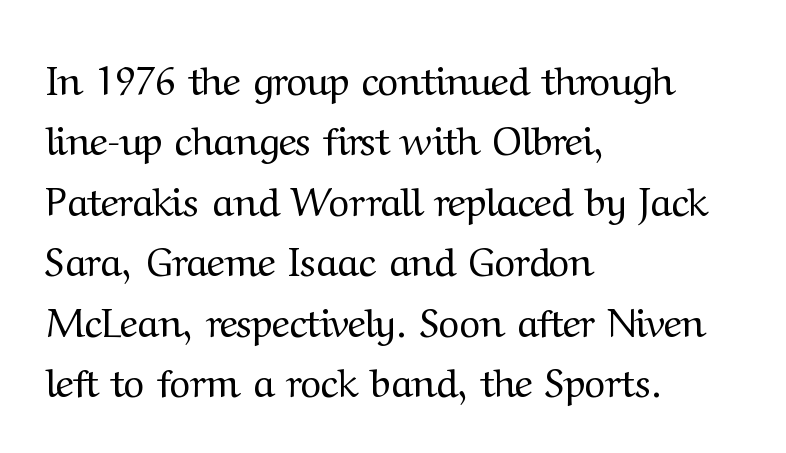
Q: Is the text bold? A: No.
Q: Is the text italic (slanted)? A: No, it is upright.
Q: Is the typeface a serif or a sans-serif typeface? A: Serif.
Q: Is the text underlined? A: No.
Q: How is the paragraph aligned? A: Left-aligned.
Q: Is the spacing between letters normal or unusually wide? A: Normal.
Q: Is the spacing between lines tight, normal or loose? A: Normal.
Q: Width (condensed, normal, or wide)? A: Normal.
Q: Stroke contrast? A: Medium.
Q: x-height? A: Medium.
Q: Monospaced? A: No.
